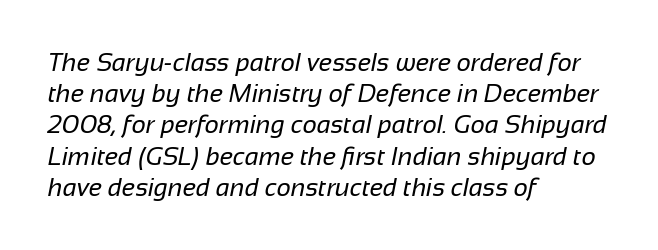
The passage shown is not bold in any degree. Rule under the text: the space is simply empty. Rows of type keep a routine distance in the vertical direction. Short note: letters normally spaced. The lines are quadded left.
